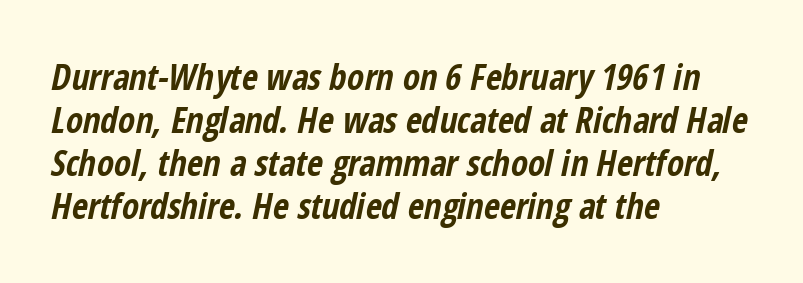
{"italic": "yes", "lean": "right", "slant_degrees": 12, "bold": "yes", "weight": "bold", "width": "condensed", "stroke_contrast": "low", "x_height": "medium", "monospaced": "no", "underline": "no", "align": "left", "line_spacing_ratio": 1.23, "letter_spacing": "normal", "letter_spacing_em": 0.0, "glyph_px": 35}
